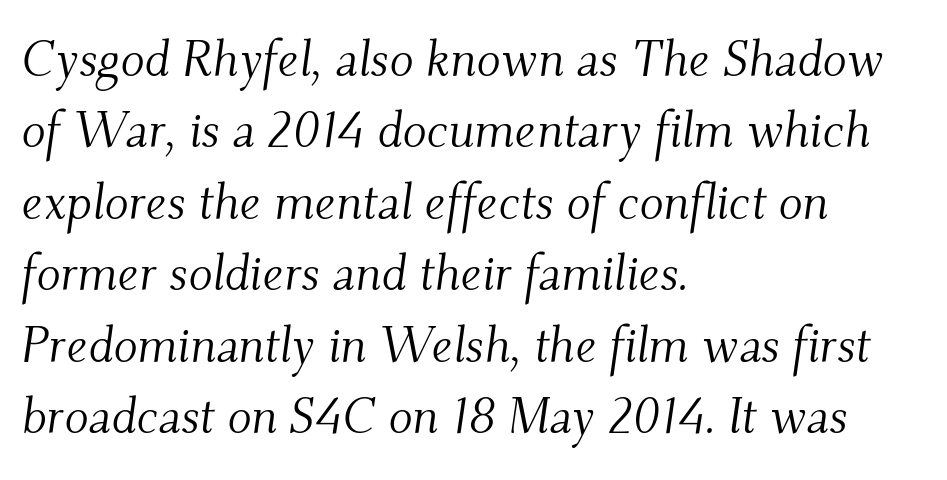
The image shows 50 px light serif type, italic (leaning right); set left-aligned, normal line spacing (1.43x), normal letter spacing, not underlined; medium stroke contrast and a small x-height.
